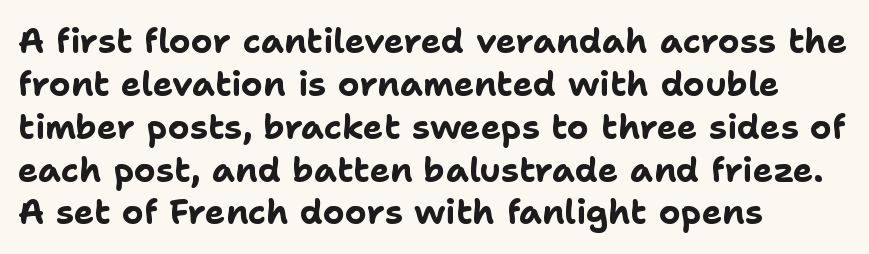
The image shows 34 px bold sans-serif type, upright; set left-aligned, normal line spacing (1.26x), normal letter spacing, not underlined; low stroke contrast and a medium x-height.
